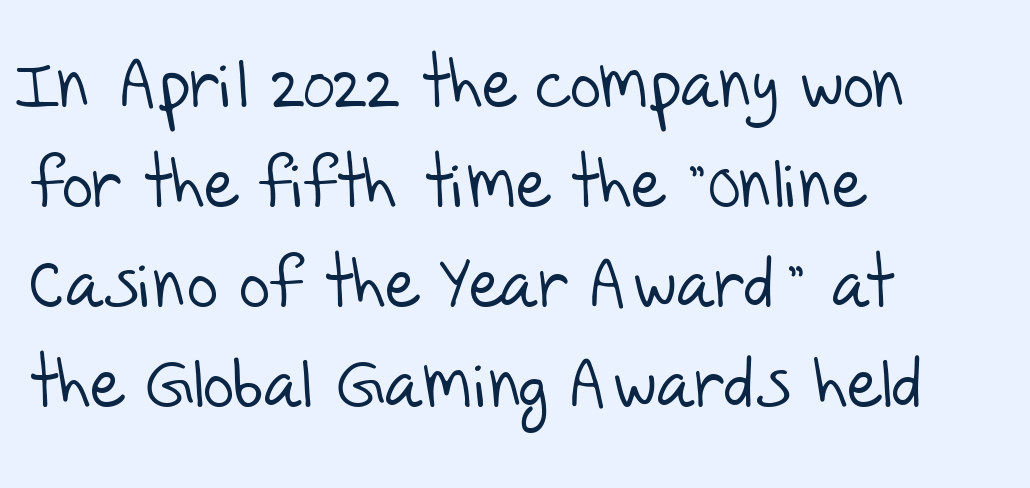
Unmarked baselines from the first word to the last. A student would call this left alignment; a typographer would say flush left, rag right. This sample keeps an unexceptional amount of space between lines. Ink coverage per letter is moderate at most. Note: no serifs on the glyphs. Standard letterfit; no display-style spreading of the glyphs.
